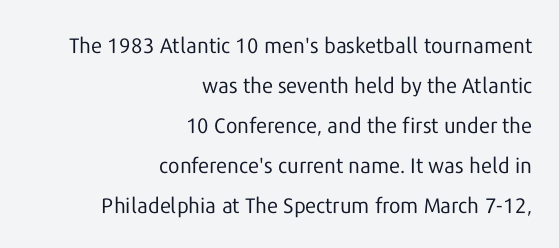
The glyphs are unaccompanied by any horizontal stroke below them. Look at the tracking — it's just the regular setting, nothing added. These lines stand farther apart than default settings would place them. This is not heavy type; no bold has been used. Line endings align vertically; line beginnings do not. Does the lettering tilt? It doesn't — this is upright.
